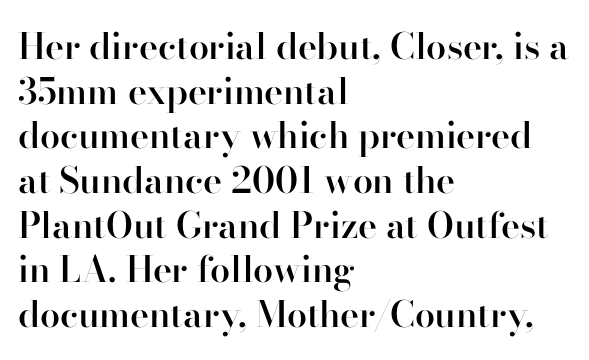
{"serif": "yes", "italic": "no", "bold": "semi", "weight": "semibold", "width": "normal", "stroke_contrast": "high", "x_height": "small", "monospaced": "no", "underline": "no", "align": "left", "line_spacing_ratio": 1.24, "letter_spacing": "normal", "letter_spacing_em": 0.0, "glyph_px": 36}
